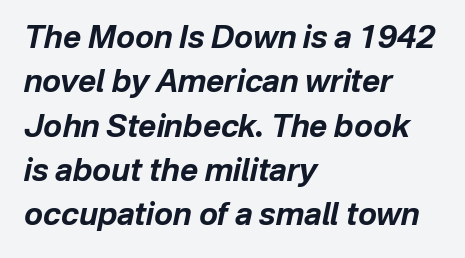
Q: Is the text bold? A: Yes.
Q: Is the text italic (slanted)? A: Yes, it leans right by about 12 degrees.
Q: Is the text underlined? A: No.
Q: How is the paragraph aligned? A: Left-aligned.
Q: Is the spacing between letters normal or unusually wide? A: Normal.
Q: Is the spacing between lines tight, normal or loose? A: Normal.
Q: Width (condensed, normal, or wide)? A: Normal.
Q: Stroke contrast? A: Low.
Q: x-height? A: Medium.
Q: Monospaced? A: No.
